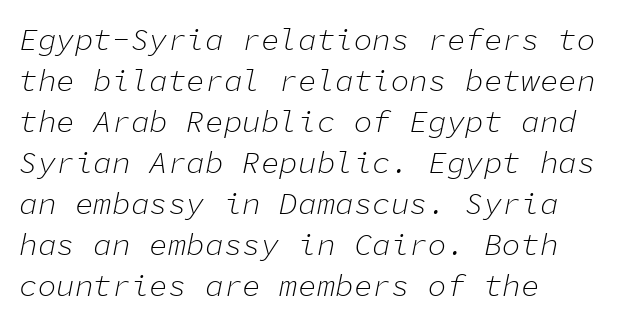
Rule under the text: the space is simply empty. This sample keeps an unexceptional amount of space between lines. Honestly, the letter spacing is just normal — you wouldn't notice it. The characters are drawn with everyday or finer stroke widths.
